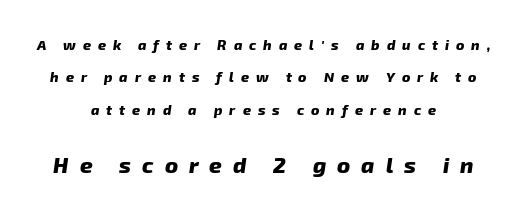
Q: Is the text bold? A: Yes.
Q: Is the text italic (slanted)? A: Yes, it leans right by about 8 degrees.
Q: Is the text underlined? A: No.
Q: How is the paragraph aligned? A: Centered.
Q: Is the spacing between letters normal or unusually wide? A: Unusually wide.
Q: Is the spacing between lines tight, normal or loose? A: Loose.
Q: Which block of text is set in a larger size, the first (top) or the second (bottom)? A: The second (bottom) one.
